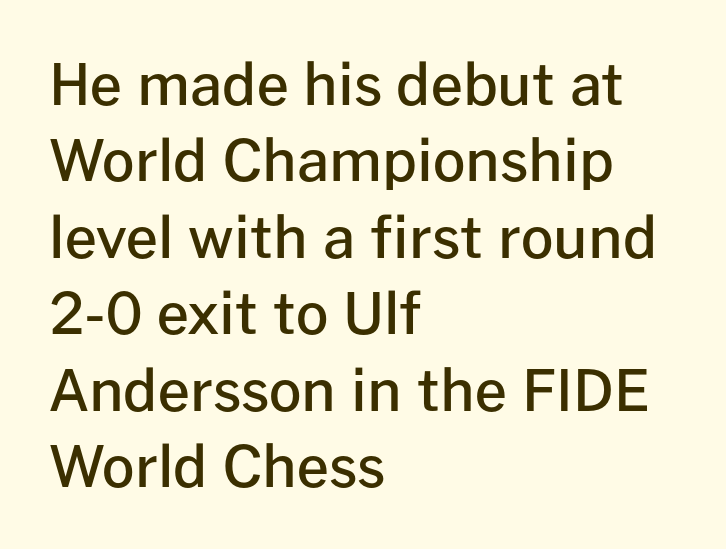
The image shows 57 px semibold sans-serif type, upright; set left-aligned, normal line spacing (1.34x), normal letter spacing, not underlined; low stroke contrast and a medium x-height.
